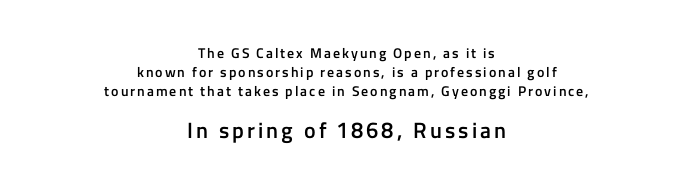
{"italic": "no", "bold": "semi", "underline": "no", "align": "center", "line_spacing": "normal", "line_spacing_ratio": 1.34, "larger_block": "second", "size_ratio": 1.57, "glyph_px": 22}
